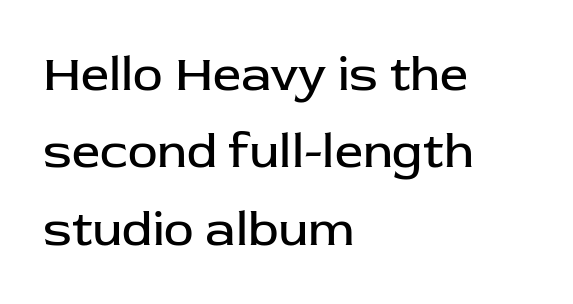
{"serif": "no", "italic": "no", "bold": "no", "weight": "regular", "width": "normal", "stroke_contrast": "low", "x_height": "medium", "monospaced": "no", "underline": "no", "align": "left", "line_spacing": "normal", "line_spacing_ratio": 1.55, "letter_spacing": "normal", "letter_spacing_em": 0.0, "glyph_px": 50}
